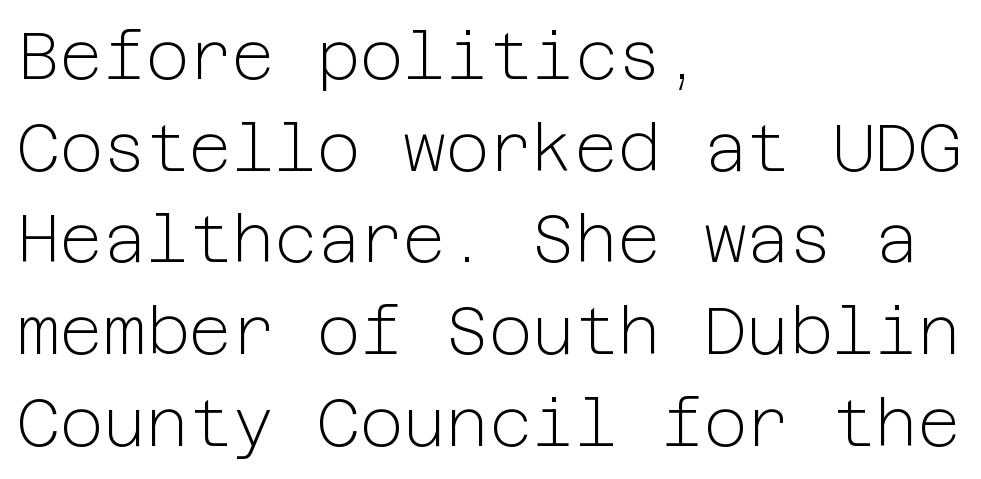
In terms of posture, this sample is upright. Stems and bowls with no extra thickness — not bold. Quick note: interline space is typical. The passage shown is typeset with a sans-serif family. Each row of text sits above clean, open space.
